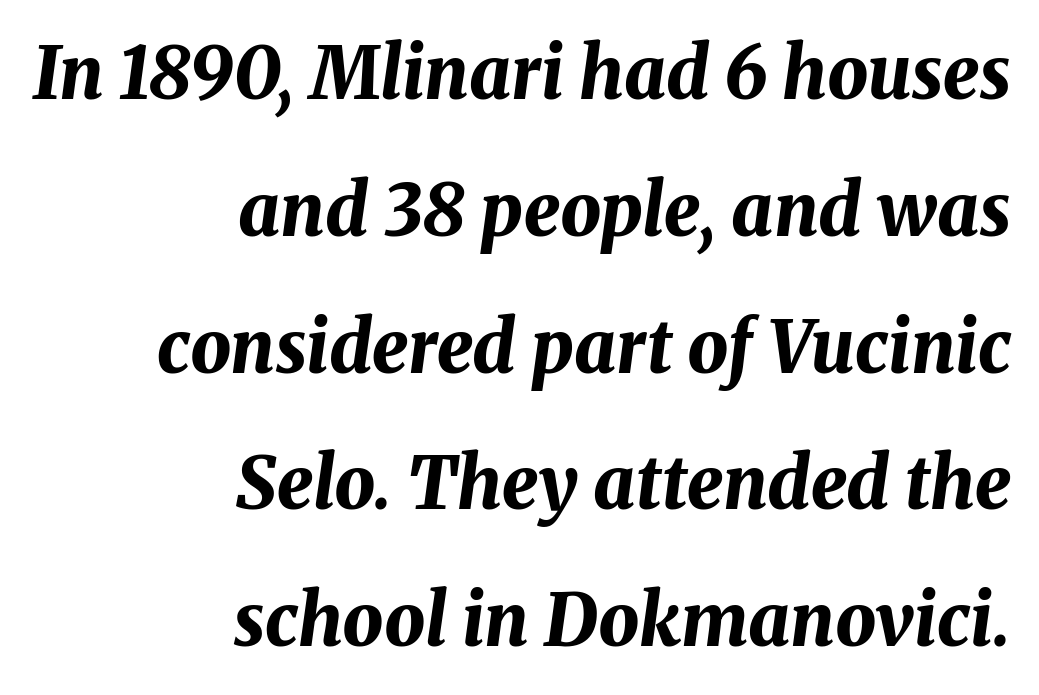
Q: Is the text bold? A: Yes.
Q: Is the text italic (slanted)? A: Yes, it leans right by about 8 degrees.
Q: Is the text underlined? A: No.
Q: How is the paragraph aligned? A: Right-aligned.
Q: Is the spacing between letters normal or unusually wide? A: Normal.
Q: Is the spacing between lines tight, normal or loose? A: Loose.
Q: Width (condensed, normal, or wide)? A: Normal.
Q: Stroke contrast? A: Medium.
Q: x-height? A: Medium.
Q: Monospaced? A: No.
